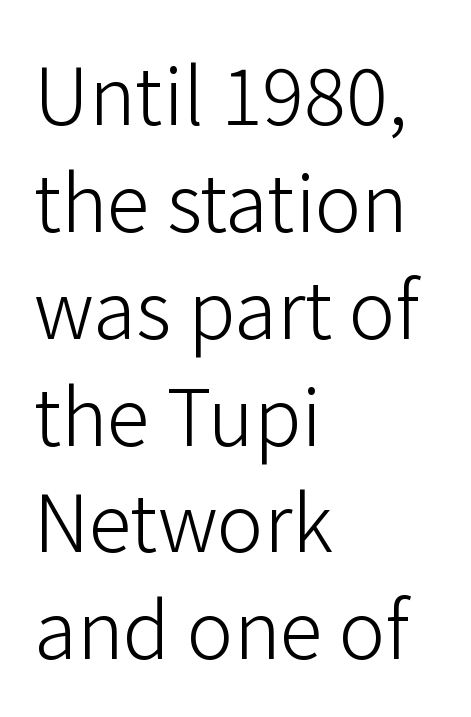
When letters stand straight like this, we call the style roman or upright. Notice how descenders clear the ascenders below comfortably — that's standard leading. Each stroke keeps to a modest, everyday thickness or less. Classification — sans serif. Rule under the text: the space is simply empty. Here the glyphs are tracked normally, forming tight word shapes.
